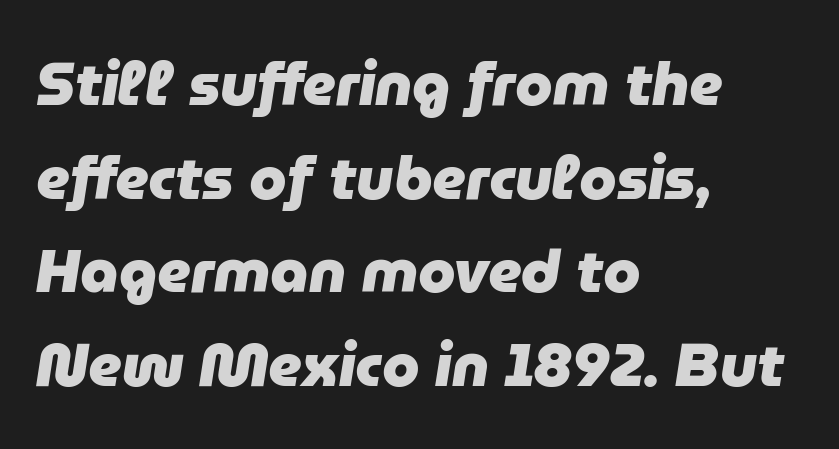
The paragraph shown leans on its left margin. You'd pick this weight for a headline — it's a proper bold. The face used here is rendered with its standard letterfit. Is the type slanted? Yes — the strokes lean at a clear angle.
